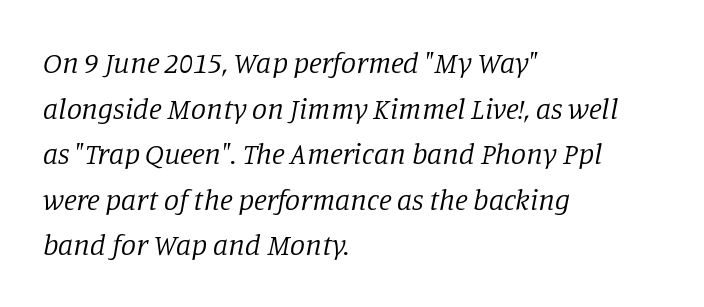
Visually the block forms a straight wall on the left and a jagged coastline on the right. Is the stroke heavy? The answer is a plain regular-or-lighter. A serif font was chosen for this passage. The string is rendered with underlining switched off. Looks like regular typesetting: each glyph gets only the width it needs. Each word holds together tightly as a unit, with standard inter-letter gaps.
